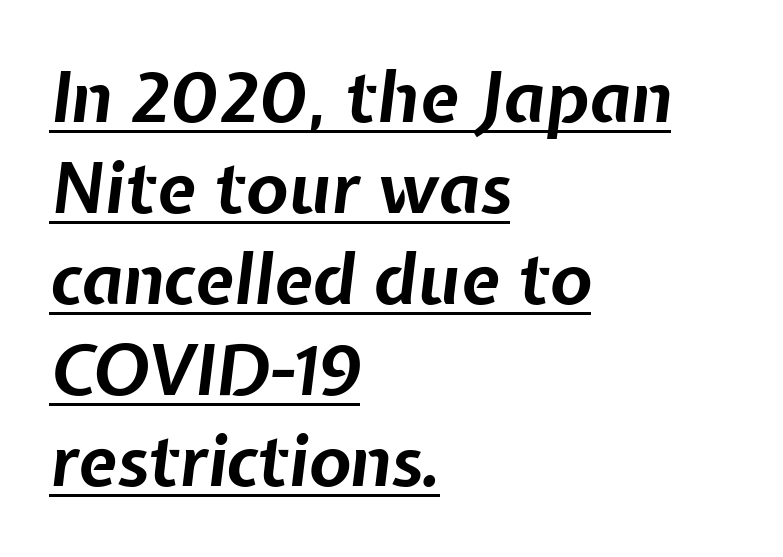
Regarding leading, the lines here are spaced in the standard way. You'd pick this weight for a headline — it's a proper bold. Somebody hit Ctrl+U on this one — the words are underlined. Reading down the block, your eye returns to a fixed left position each line.
